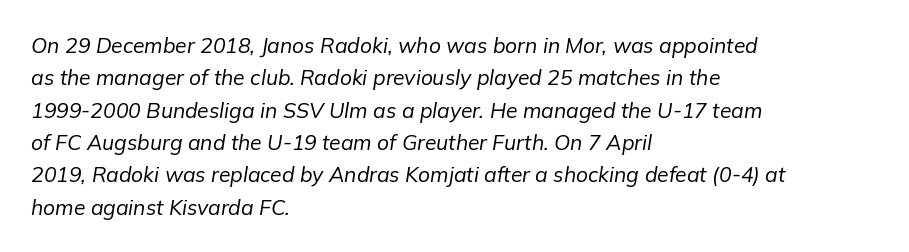
The image shows 21 px text type, italic (leaning right); set left-aligned, normal line spacing (1.54x), normal letter spacing, not underlined.
